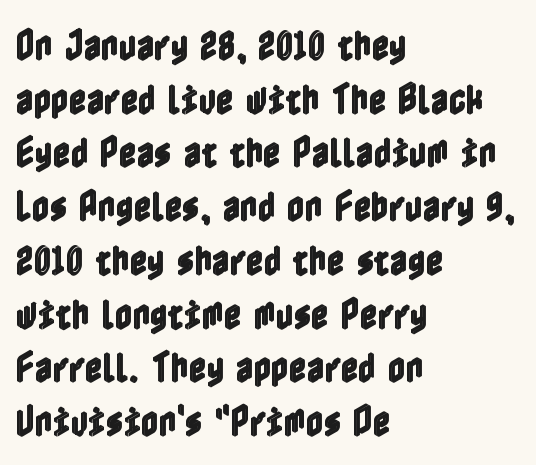
The image shows 34 px condensed type, upright; set left-aligned, normal line spacing (1.58x), normal letter spacing, not underlined; a medium x-height.
